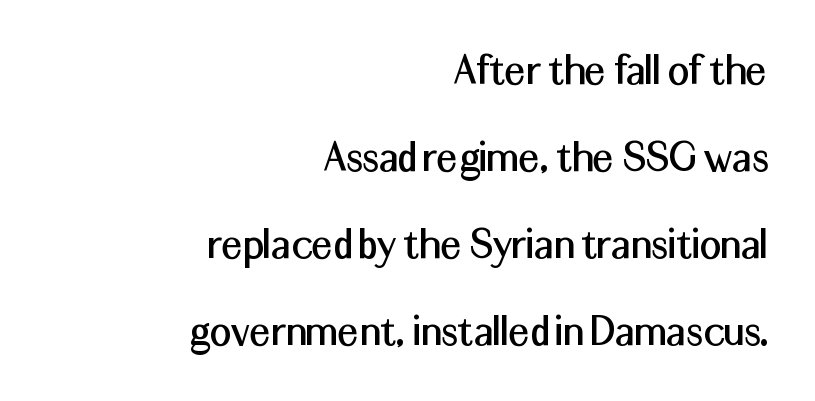
{"serif": "no", "italic": "no", "width": "normal", "stroke_contrast": "medium", "x_height": "medium", "monospaced": "no", "underline": "no", "align": "right", "line_spacing_ratio": 1.85, "letter_spacing": "normal", "letter_spacing_em": 0.0, "glyph_px": 47}
